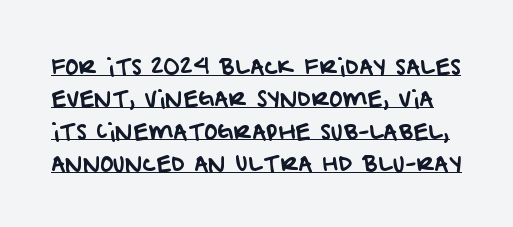
The image shows 22 px text type; set normal line spacing (1.47x), normal letter spacing, underlined.
